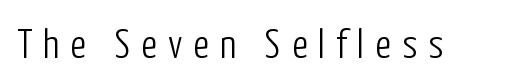
Q: Is the text bold? A: No.
Q: Is the text italic (slanted)? A: No, it is upright.
Q: Is the typeface a serif or a sans-serif typeface? A: Sans-serif.
Q: Is the text underlined? A: No.
Q: Is the spacing between letters normal or unusually wide? A: Unusually wide.
Q: Width (condensed, normal, or wide)? A: Condensed.
Q: Stroke contrast? A: Low.
Q: x-height? A: Medium.
Q: Monospaced? A: No.
